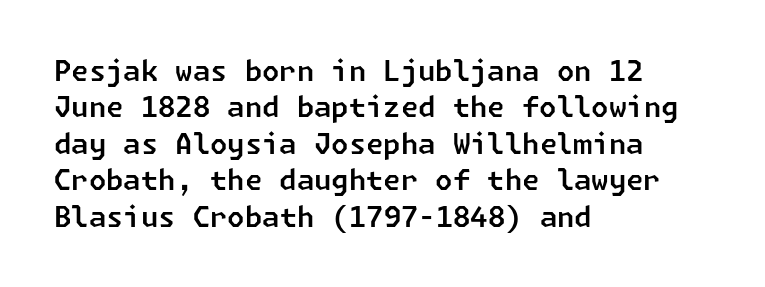
Q: Is the typeface a serif or a sans-serif typeface? A: Sans-serif.
Q: Is the text underlined? A: No.
Q: How is the paragraph aligned? A: Left-aligned.
Q: Is the spacing between letters normal or unusually wide? A: Normal.
Q: Is the spacing between lines tight, normal or loose? A: Normal.
Q: Width (condensed, normal, or wide)? A: Normal.
Q: Stroke contrast? A: Low.
Q: x-height? A: Medium.
